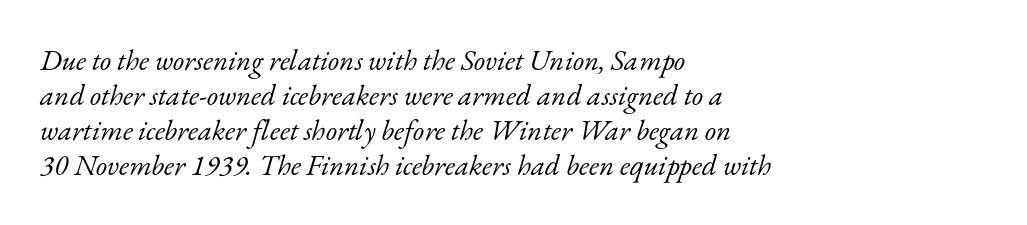
{"serif": "yes", "italic": "yes", "lean": "right", "slant_degrees": 17, "bold": "no", "weight": "light", "width": "normal", "stroke_contrast": "low", "x_height": "small", "monospaced": "no", "underline": "no", "align": "left", "line_spacing_ratio": 1.21, "letter_spacing": "normal", "letter_spacing_em": 0.0, "glyph_px": 29}
